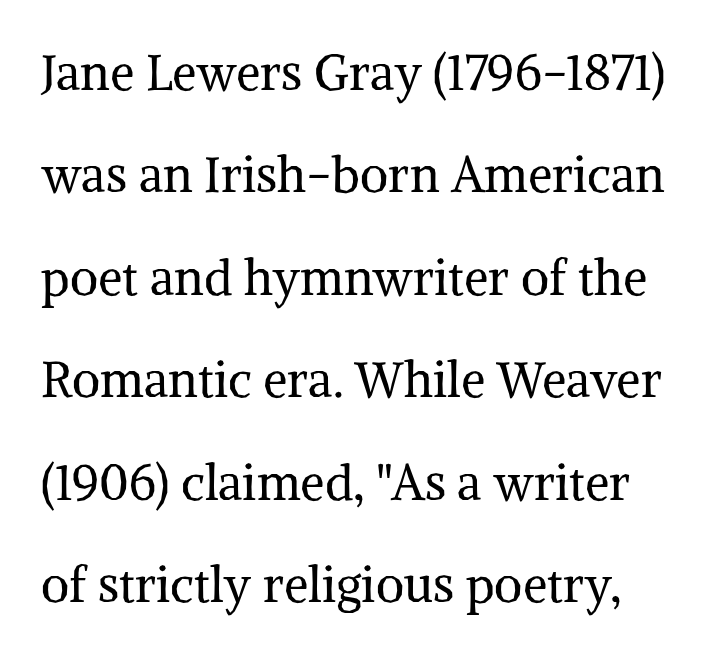
Unbolded letterforms with no extra heft. Regarding leading, the lines here are spaced well apart. This sample uses plain, unmodified letter spacing. The type sits square on the baseline with zero lean. Do the characters align in a grid? No, the font is proportional. Unmarked baselines from the first word to the last.
